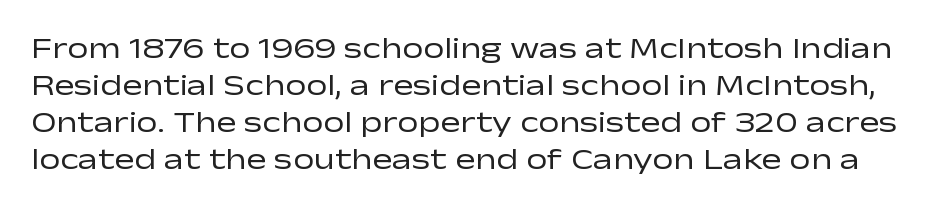
{"serif": "no", "italic": "no", "bold": "no", "weight": "regular", "width": "wide", "stroke_contrast": "low", "x_height": "medium", "monospaced": "no", "underline": "no", "line_spacing_ratio": 1.23, "letter_spacing": "normal", "letter_spacing_em": 0.0, "glyph_px": 30}
